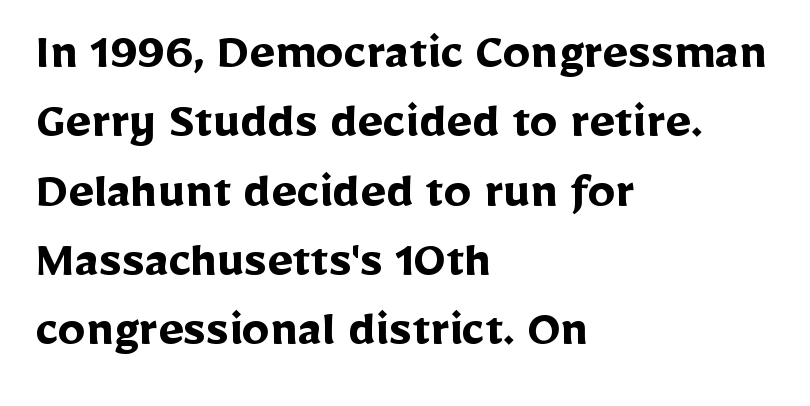
{"serif": "no", "italic": "no", "bold": "yes", "weight": "semibold", "width": "normal", "stroke_contrast": "low", "x_height": "medium", "monospaced": "no", "underline": "no", "align": "left", "line_spacing": "normal", "line_spacing_ratio": 1.26, "letter_spacing": "normal", "letter_spacing_em": 0.0, "glyph_px": 55}
